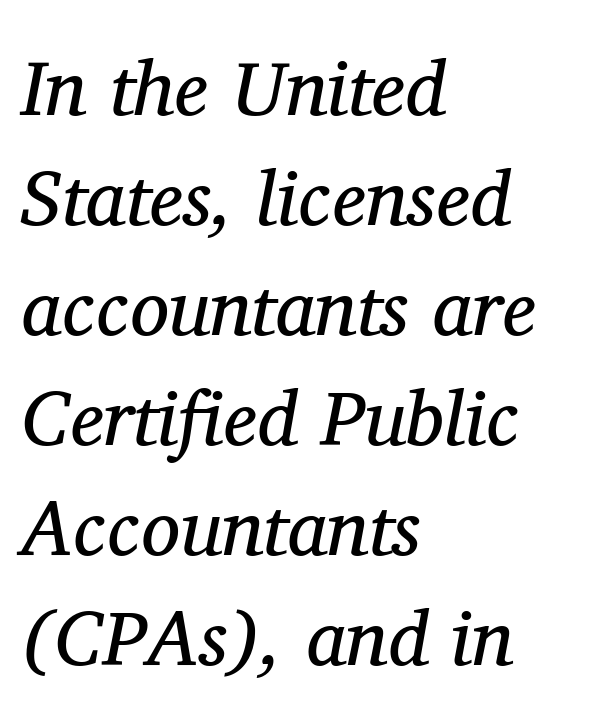
The image shows 78 px regular-weight serif type, italic (leaning right); set left-aligned, normal line spacing (1.41x), normal letter spacing, not underlined; medium stroke contrast and a medium x-height.
